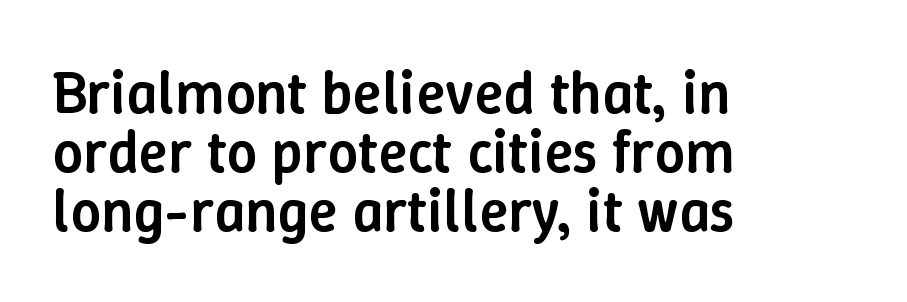
Q: Is the text bold? A: Semi-bold.
Q: Is the text italic (slanted)? A: No, it is upright.
Q: Is the text underlined? A: No.
Q: How is the paragraph aligned? A: Left-aligned.
Q: Is the spacing between letters normal or unusually wide? A: Normal.
Q: Is the spacing between lines tight, normal or loose? A: Tight.
Q: Width (condensed, normal, or wide)? A: Normal.
Q: Stroke contrast? A: Low.
Q: x-height? A: Medium.
Q: Monospaced? A: No.
